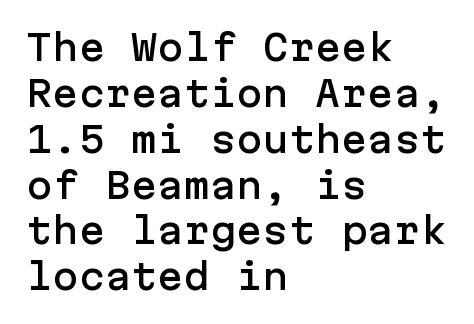
Q: Is the text italic (slanted)? A: No, it is upright.
Q: Is the typeface a serif or a sans-serif typeface? A: Sans-serif.
Q: Is the text underlined? A: No.
Q: How is the paragraph aligned? A: Left-aligned.
Q: Is the spacing between letters normal or unusually wide? A: Normal.
Q: Is the spacing between lines tight, normal or loose? A: Normal.
Q: Width (condensed, normal, or wide)? A: Normal.
Q: Stroke contrast? A: Low.
Q: x-height? A: Medium.
